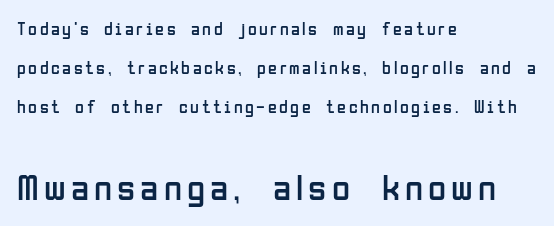
Caption: multi-line text, flush left, ragged right. Here the second block reads like a headline and the first like body copy. Think standard paragraph weight, or any step lighter than that. Letterform terminals end flat and unadorned throughout the passage. Character widths vary here, with narrow letters taking less room than wide ones. Successive baselines arrive slowly, with a big drop between each.
